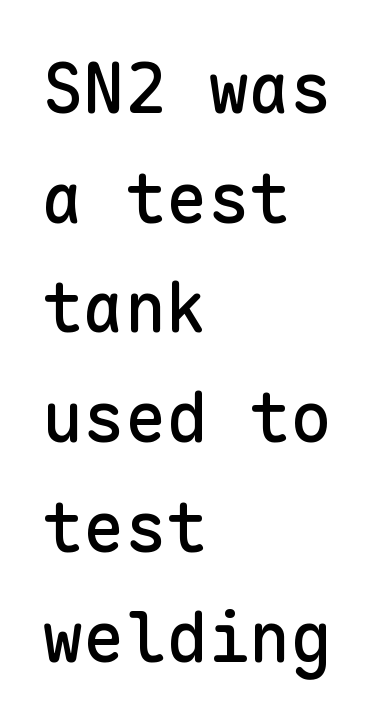
Q: Is the text italic (slanted)? A: No, it is upright.
Q: Is the typeface a serif or a sans-serif typeface? A: Sans-serif.
Q: Is the text underlined? A: No.
Q: How is the paragraph aligned? A: Left-aligned.
Q: Is the spacing between letters normal or unusually wide? A: Normal.
Q: Is the spacing between lines tight, normal or loose? A: Normal.
Q: Width (condensed, normal, or wide)? A: Normal.
Q: Stroke contrast? A: Low.
Q: x-height? A: Medium.
Q: Monospaced? A: Yes.
